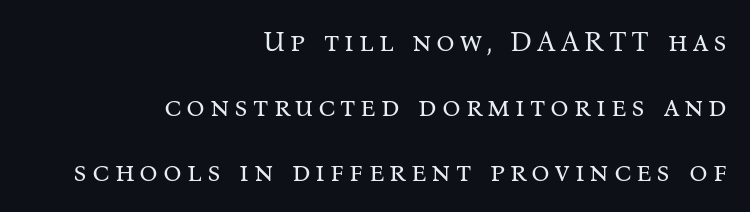
The passage shown stacks its lines with a broad gap. This sample uses a serif face. Words float on clear page, feet unadorned. The font's upright variant was chosen for this text. Character widths vary here, with narrow letters taking less room than wide ones. The lines are quadded right.
